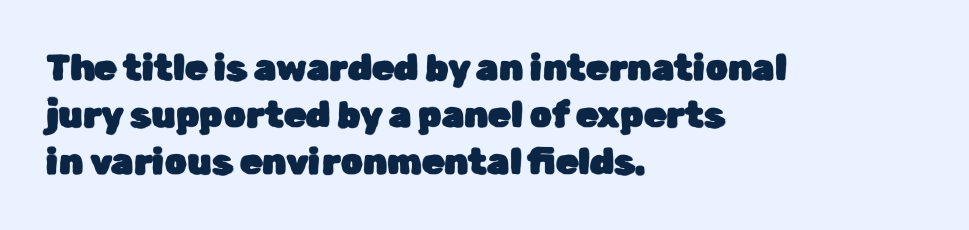
The image shows 36 px sans-serif type, upright; set left-aligned, normal line spacing (1.31x), normal letter spacing, not underlined; low stroke contrast and a medium x-height.
